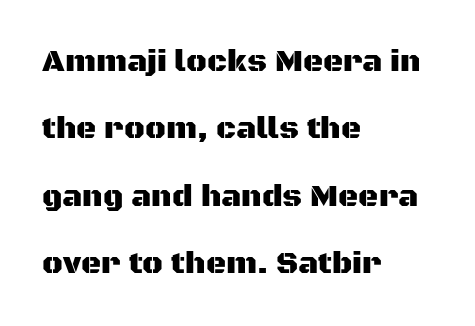
The image shows 31 px sans-serif type, upright; set left-aligned, loose line spacing (2.17x), normal letter spacing, not underlined; medium stroke contrast and a large x-height.
